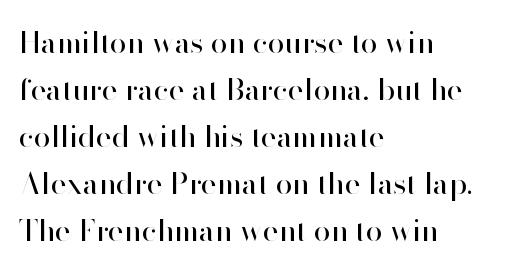
Q: Is the text bold? A: No.
Q: Is the text italic (slanted)? A: No, it is upright.
Q: Is the typeface a serif or a sans-serif typeface? A: Sans-serif.
Q: Is the text underlined? A: No.
Q: How is the paragraph aligned? A: Left-aligned.
Q: Is the spacing between letters normal or unusually wide? A: Normal.
Q: Is the spacing between lines tight, normal or loose? A: Normal.
Q: Width (condensed, normal, or wide)? A: Normal.
Q: Stroke contrast? A: High.
Q: x-height? A: Small.
Q: Monospaced? A: No.
